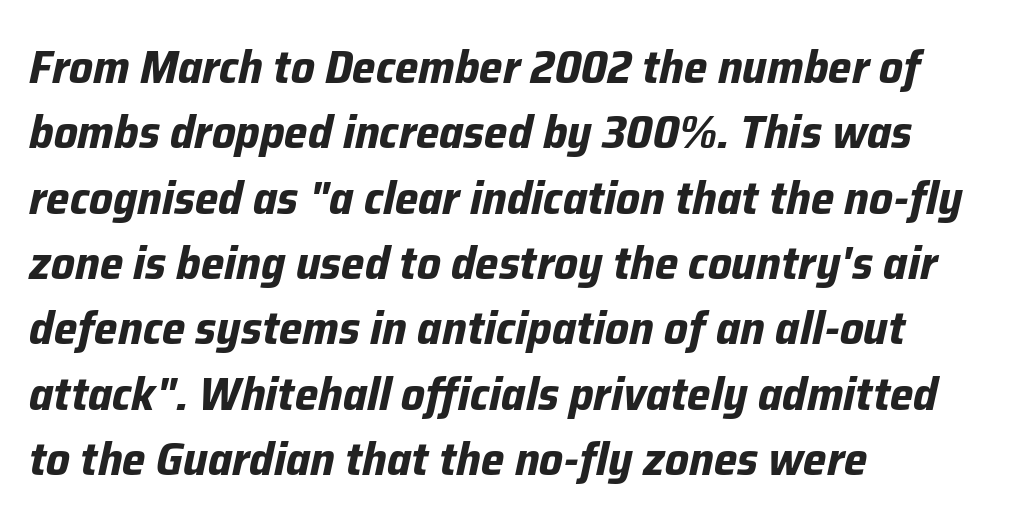
The image shows 47 px bold type, italic (leaning right); set left-aligned, normal line spacing (1.39x), normal letter spacing, not underlined; low stroke contrast and a medium x-height.
